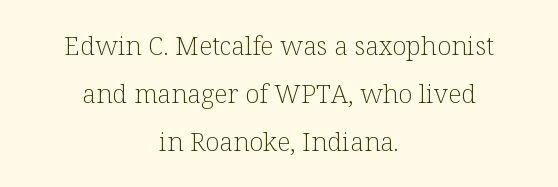
{"italic": "no", "bold": "no", "underline": "no", "align": "center", "line_spacing_ratio": 1.85, "letter_spacing": "normal", "letter_spacing_em": 0.0, "glyph_px": 26}
